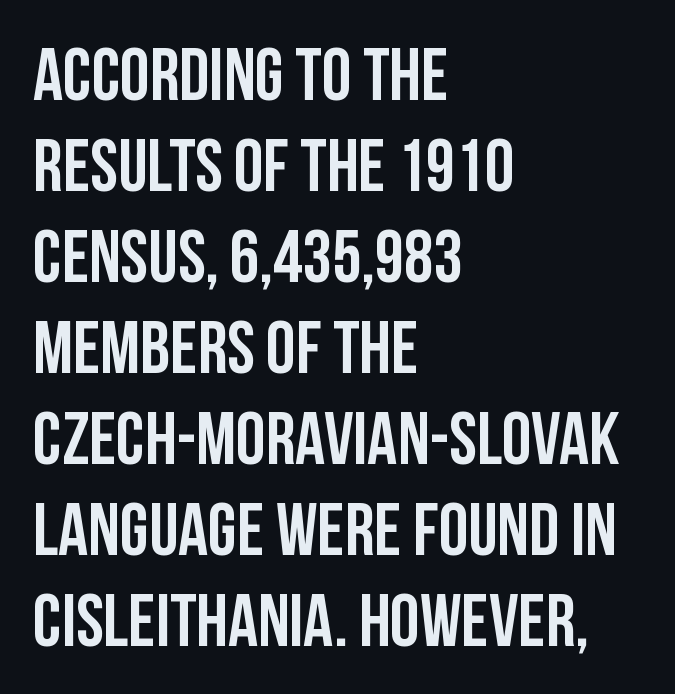
{"serif": "no", "italic": "no", "width": "condensed", "stroke_contrast": "low", "x_height": "large", "monospaced": "no", "underline": "no", "align": "left", "line_spacing_ratio": 1.23, "letter_spacing": "normal", "letter_spacing_em": 0.0, "glyph_px": 74}
